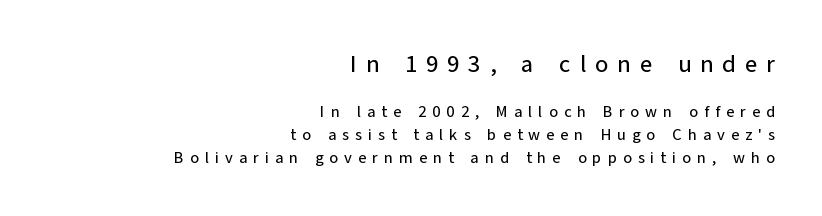
The image shows 24 px text type, upright; set right-aligned, normal line spacing (1.42x), unusually wide letter spacing (+0.37 em), not underlined; the first (top) block is 1.5x larger.
